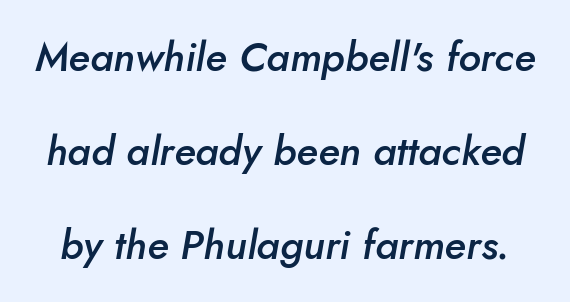
Q: Is the text bold? A: Semi-bold.
Q: Is the text italic (slanted)? A: Yes, it leans right by about 10 degrees.
Q: Is the text underlined? A: No.
Q: Is the spacing between letters normal or unusually wide? A: Normal.
Q: Is the spacing between lines tight, normal or loose? A: Loose.
Q: Width (condensed, normal, or wide)? A: Normal.
Q: Stroke contrast? A: Low.
Q: x-height? A: Small.
Q: Monospaced? A: No.
